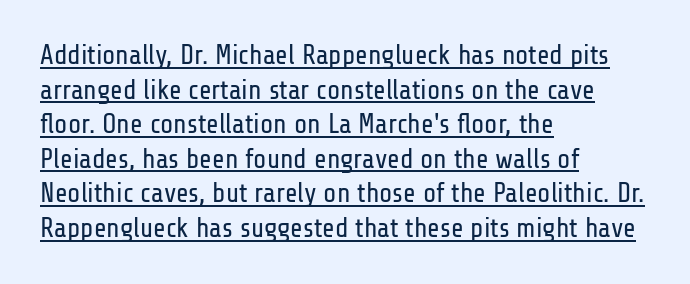
Q: Is the text bold? A: No.
Q: Is the text italic (slanted)? A: No, it is upright.
Q: Is the text underlined? A: Yes.
Q: How is the paragraph aligned? A: Left-aligned.
Q: Is the spacing between letters normal or unusually wide? A: Normal.
Q: Is the spacing between lines tight, normal or loose? A: Normal.
